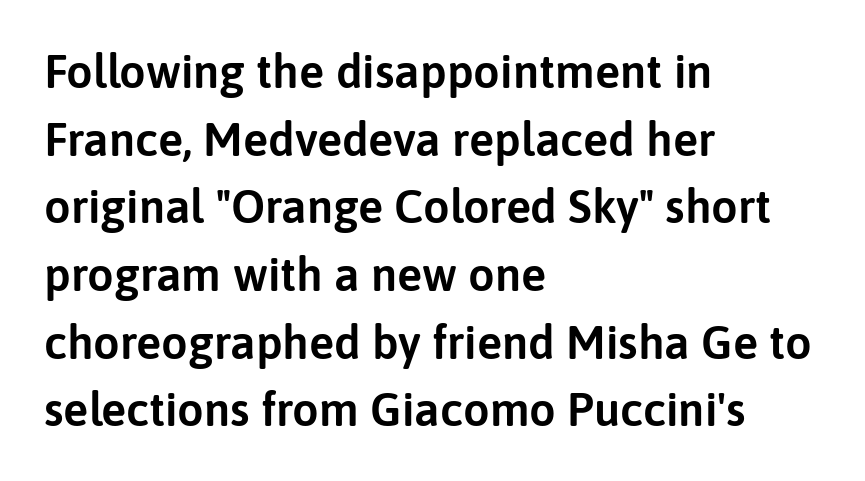
Tracking value appears to be zero — textbook default spacing. Rows of type keep a routine distance in the vertical direction. The passage shown is typed in a proportional face where columns would drift. Beneath every word, the page is bare. Left-aligned paragraph, ragged on the right.
